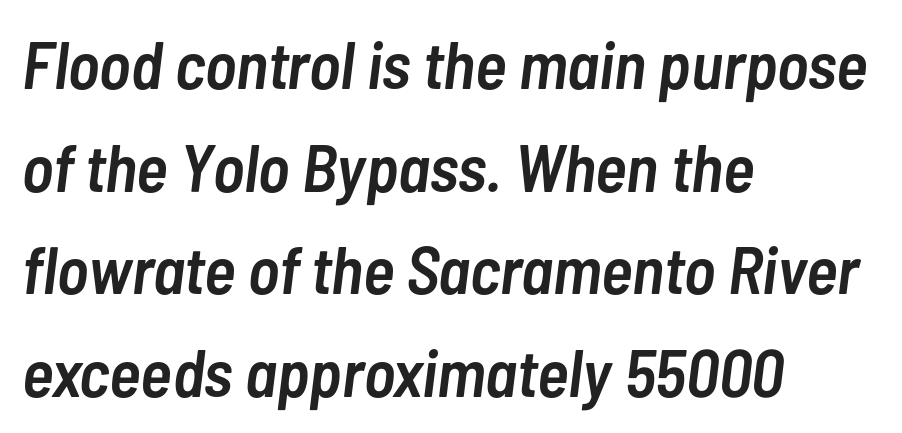
Q: Is the text bold? A: Semi-bold.
Q: Is the text italic (slanted)? A: Yes, it leans right by about 7 degrees.
Q: Is the text underlined? A: No.
Q: How is the paragraph aligned? A: Left-aligned.
Q: Is the spacing between letters normal or unusually wide? A: Normal.
Q: Is the spacing between lines tight, normal or loose? A: Normal.
Q: Width (condensed, normal, or wide)? A: Condensed.
Q: Stroke contrast? A: Low.
Q: x-height? A: Medium.
Q: Monospaced? A: No.
